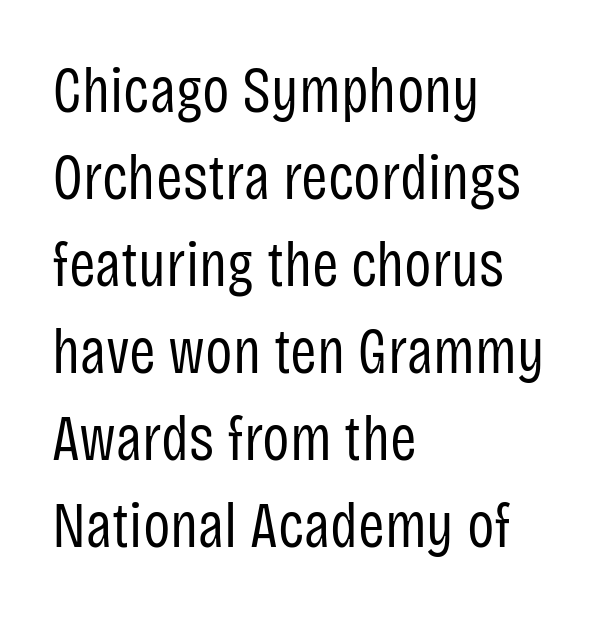
{"serif": "no", "italic": "no", "bold": "no", "weight": "regular", "width": "condensed", "stroke_contrast": "low", "x_height": "large", "monospaced": "no", "underline": "no", "align": "left", "line_spacing": "normal", "line_spacing_ratio": 1.36, "letter_spacing": "normal", "letter_spacing_em": 0.0, "glyph_px": 64}
